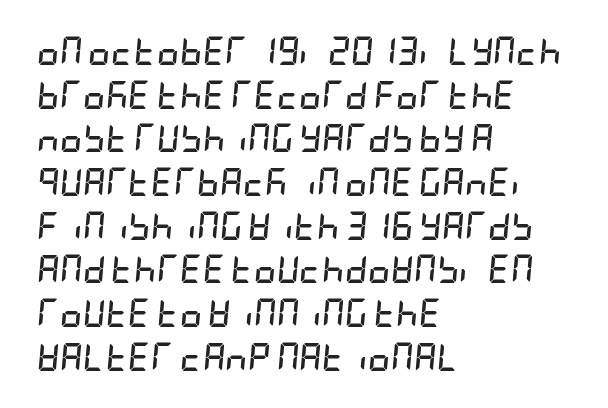
Q: Is the text bold? A: Yes.
Q: Is the text italic (slanted)? A: Yes, it leans right by about 5 degrees.
Q: Is the text underlined? A: No.
Q: How is the paragraph aligned? A: Left-aligned.
Q: Is the spacing between letters normal or unusually wide? A: Normal.
Q: Is the spacing between lines tight, normal or loose? A: Normal.
Q: Width (condensed, normal, or wide)? A: Condensed.
Q: Stroke contrast? A: Low.
Q: x-height? A: Large.
